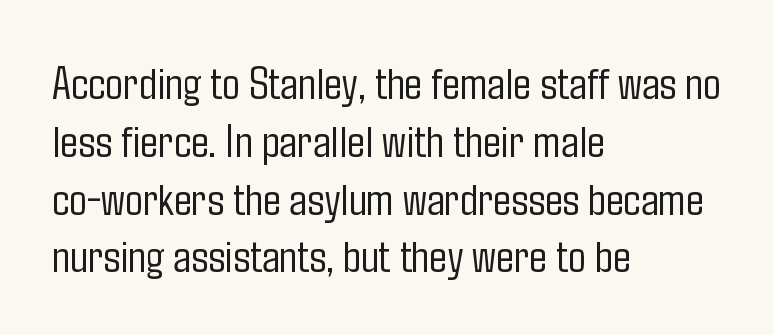
Q: Is the text bold? A: No.
Q: Is the text italic (slanted)? A: No, it is upright.
Q: Is the typeface a serif or a sans-serif typeface? A: Sans-serif.
Q: Is the text underlined? A: No.
Q: How is the paragraph aligned? A: Left-aligned.
Q: Is the spacing between letters normal or unusually wide? A: Normal.
Q: Width (condensed, normal, or wide)? A: Condensed.
Q: Stroke contrast? A: Low.
Q: x-height? A: Medium.
Q: Monospaced? A: No.
